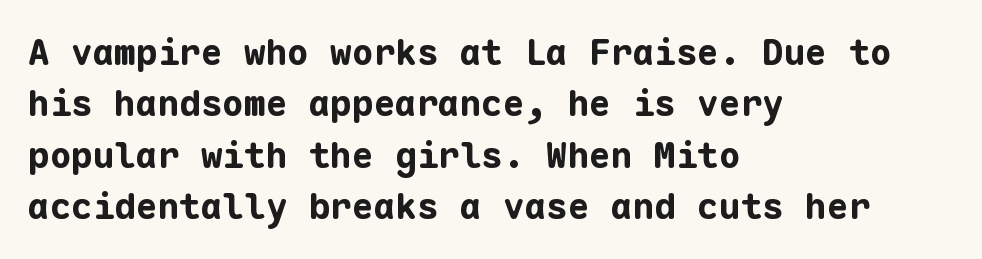
The image shows 36 px bold sans-serif type, upright, monospaced; set left-aligned, normal line spacing (1.43x), normal letter spacing, not underlined; low stroke contrast and a medium x-height.
